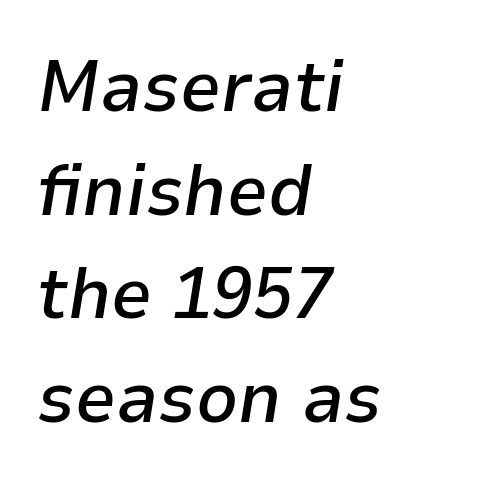
{"italic": "yes", "lean": "right", "slant_degrees": 9, "bold": "semi", "weight": "semibold", "width": "normal", "stroke_contrast": "low", "x_height": "medium", "monospaced": "no", "underline": "no", "align": "left", "line_spacing": "normal", "line_spacing_ratio": 1.42, "letter_spacing": "normal", "letter_spacing_em": 0.0, "glyph_px": 73}
